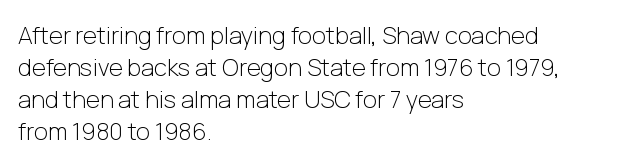
The strip under each line holds only bare page. You could call the tracking neutral — neither tight nor loose. Where is the straight margin? On the left. Upright lettering throughout. The weight tops out at a normal text grade.
